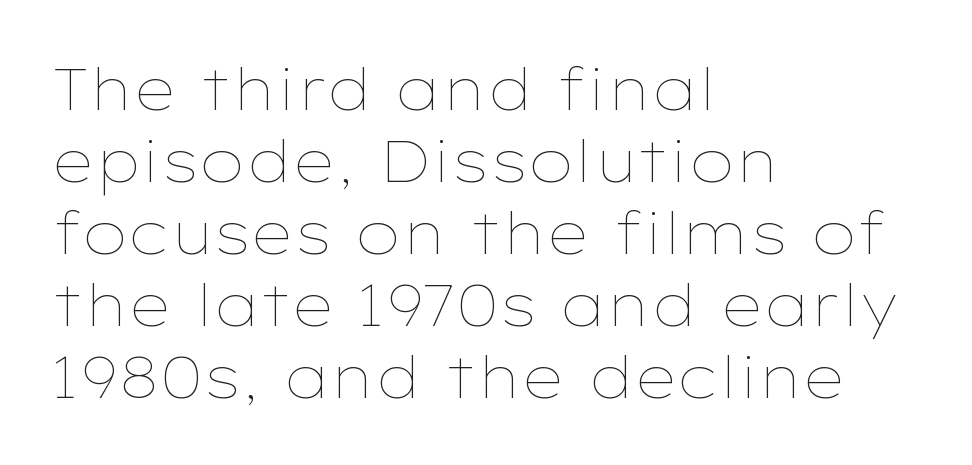
Stem width sits at or under what a default text font uses. Clear beneath every line of the passage. Does the copy run flush right? No — it runs flush left. You can tell it's not italic because the verticals are truly vertical. Here the glyphs are tracked normally, forming tight word shapes. Looks like regular typesetting: each glyph gets only the width it needs.
